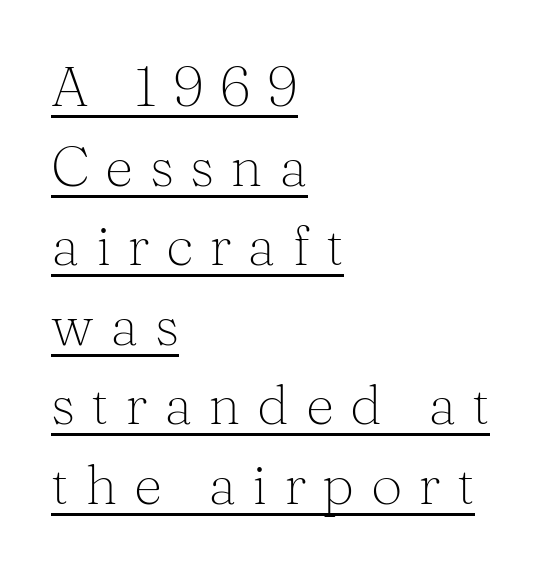
Q: Is the text bold? A: No.
Q: Is the text italic (slanted)? A: No, it is upright.
Q: Is the typeface a serif or a sans-serif typeface? A: Serif.
Q: Is the text underlined? A: Yes.
Q: How is the paragraph aligned? A: Left-aligned.
Q: Is the spacing between letters normal or unusually wide? A: Unusually wide.
Q: Is the spacing between lines tight, normal or loose? A: Normal.
Q: Width (condensed, normal, or wide)? A: Normal.
Q: Stroke contrast? A: Medium.
Q: x-height? A: Medium.
Q: Monospaced? A: No.
